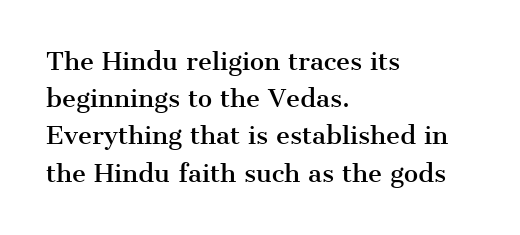
The image shows 24 px text type, upright; set left-aligned, normal line spacing (1.55x), normal letter spacing, not underlined.
